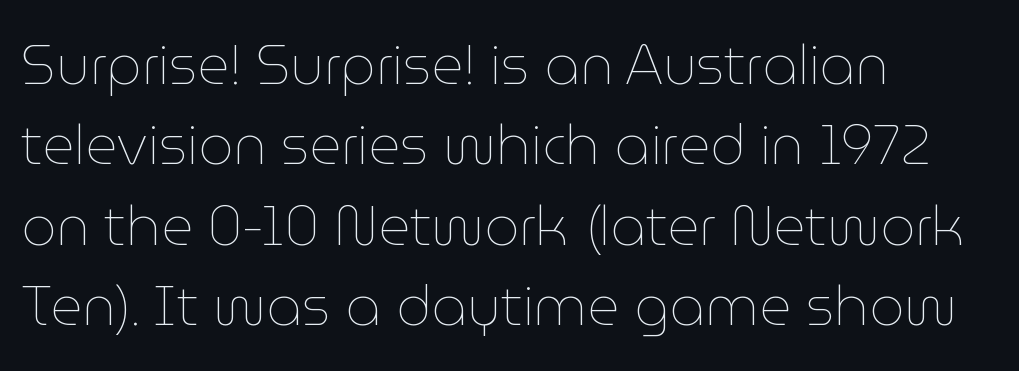
{"italic": "no", "bold": "no", "weight": "thin", "width": "normal", "stroke_contrast": "low", "x_height": "medium", "monospaced": "no", "underline": "no", "align": "left", "line_spacing": "normal", "line_spacing_ratio": 1.46, "letter_spacing": "normal", "letter_spacing_em": 0.0, "glyph_px": 55}
